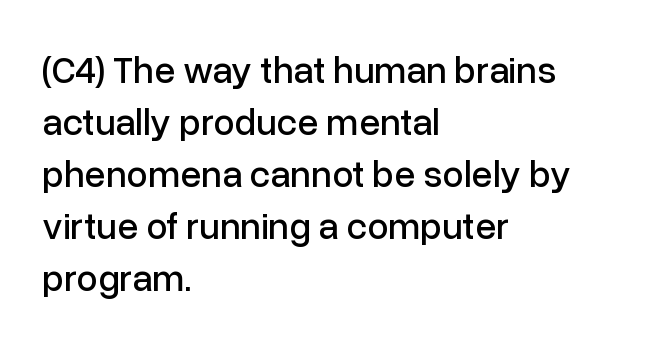
The image shows 38 px sans-serif type, upright; set left-aligned, normal line spacing (1.37x), normal letter spacing, not underlined; low stroke contrast and a medium x-height.
